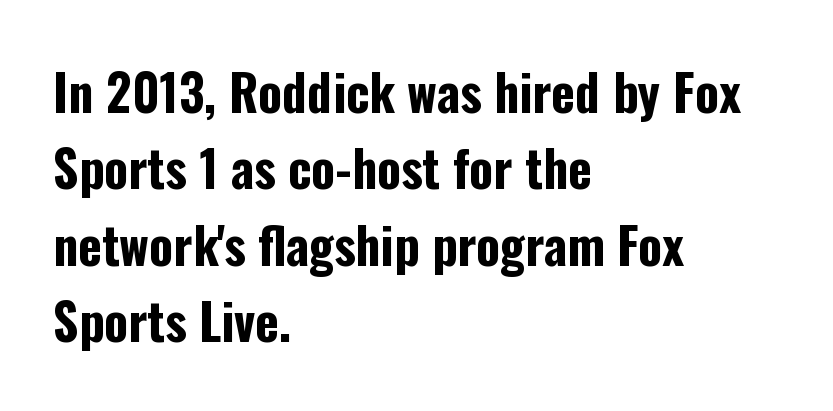
Thick stems and heavy bowls — unmistakably bold. Examine the stroke ends and you'll find no serifs. The face used here is proportionally spaced, like ordinary book or web type. The font's upright variant was chosen for this text. The line-height multiplier appears to be the usual default.
